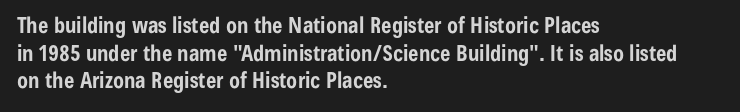
Q: Is the text bold? A: Yes.
Q: Is the text italic (slanted)? A: No, it is upright.
Q: Is the text underlined? A: No.
Q: How is the paragraph aligned? A: Left-aligned.
Q: Is the spacing between letters normal or unusually wide? A: Normal.
Q: Is the spacing between lines tight, normal or loose? A: Normal.
